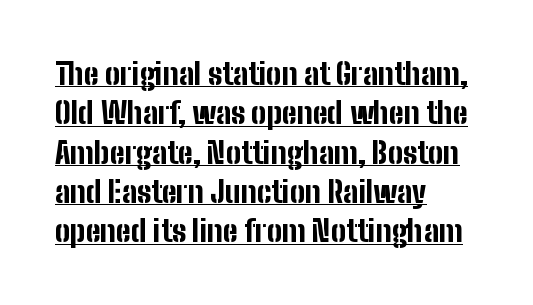
The image shows 30 px bold, condensed sans-serif type, upright; set left-aligned, normal line spacing (1.31x), normal letter spacing, underlined; low stroke contrast and a medium x-height.
